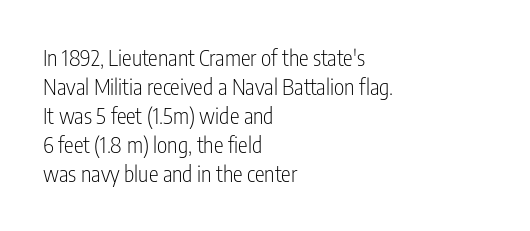
The image shows 22 px text type, upright; set left-aligned, normal line spacing (1.32x), normal letter spacing, not underlined.
